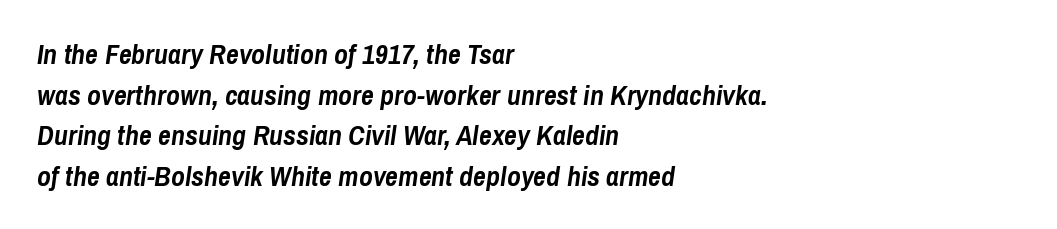
Q: Is the text bold? A: Yes.
Q: Is the text italic (slanted)? A: Yes, it leans right by about 8 degrees.
Q: Is the text underlined? A: No.
Q: How is the paragraph aligned? A: Left-aligned.
Q: Is the spacing between letters normal or unusually wide? A: Normal.
Q: Is the spacing between lines tight, normal or loose? A: Normal.
Q: Width (condensed, normal, or wide)? A: Condensed.
Q: Stroke contrast? A: Low.
Q: x-height? A: Medium.
Q: Monospaced? A: No.
